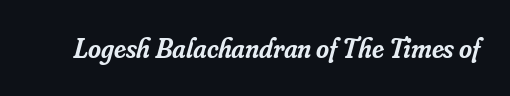
Q: Is the text bold? A: Semi-bold.
Q: Is the text italic (slanted)? A: Yes, it leans right by about 16 degrees.
Q: Is the typeface a serif or a sans-serif typeface? A: Serif.
Q: Is the text underlined? A: No.
Q: Is the spacing between letters normal or unusually wide? A: Normal.
Q: Width (condensed, normal, or wide)? A: Normal.
Q: Stroke contrast? A: Low.
Q: x-height? A: Small.
Q: Monospaced? A: No.
